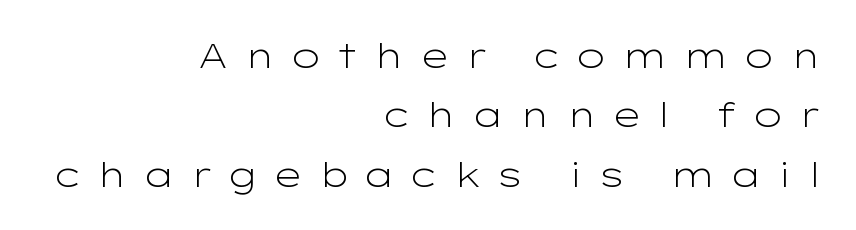
{"serif": "no", "italic": "no", "bold": "no", "weight": "light", "width": "wide", "stroke_contrast": "low", "x_height": "medium", "monospaced": "no", "underline": "no", "align": "right", "line_spacing_ratio": 1.75, "letter_spacing": "wide", "letter_spacing_em": 0.4, "glyph_px": 34}
